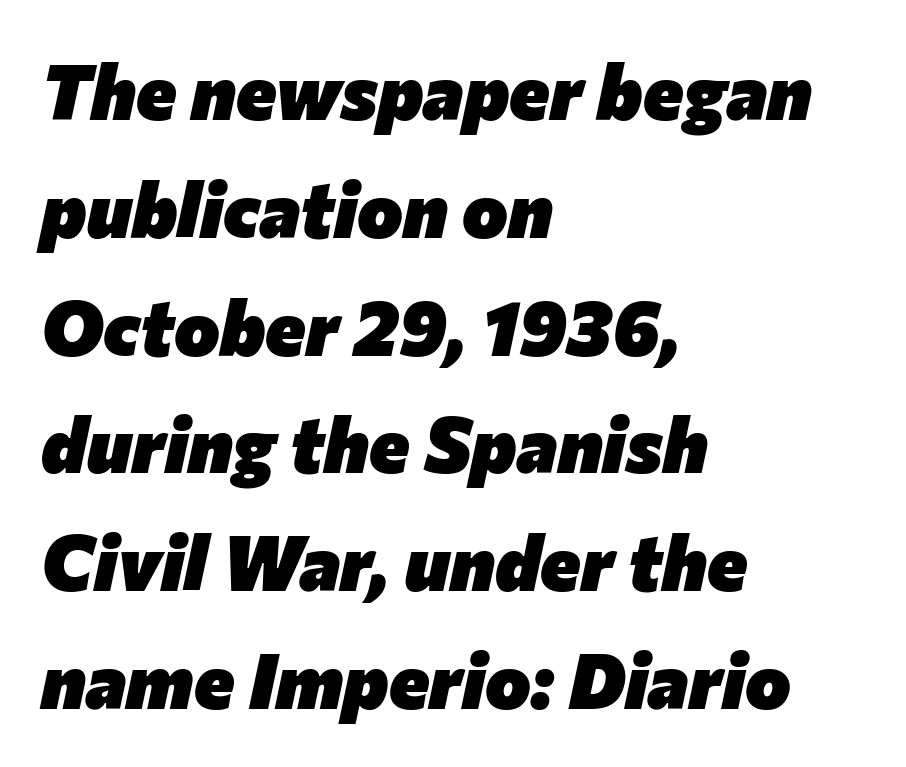
Whoever set this chose a conventional vertical rhythm. Typesetter's note: full bold, strokes at maximum text heaviness. Tall strokes in this sample are angled rather than plumb. The face used here is rendered with its standard letterfit. The zone under the glyphs is completely vacant. Teacher's note: observe the even left margin — that is flush-left alignment.
